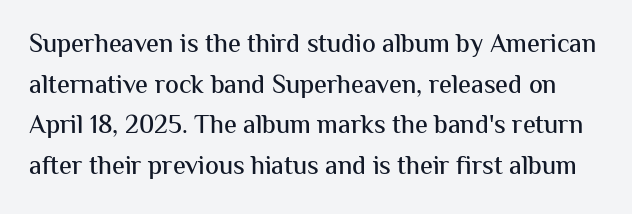
Q: Is the text italic (slanted)? A: No, it is upright.
Q: Is the text underlined? A: No.
Q: Is the spacing between letters normal or unusually wide? A: Normal.
Q: Is the spacing between lines tight, normal or loose? A: Normal.
